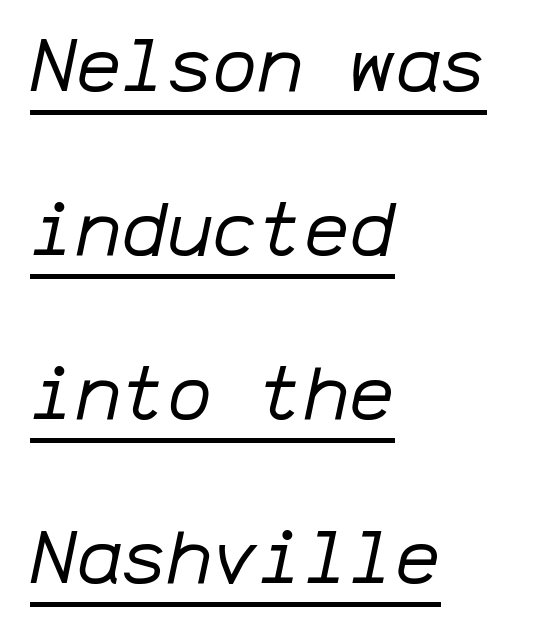
Q: Is the text bold? A: No.
Q: Is the text italic (slanted)? A: Yes, it leans right by about 12 degrees.
Q: Is the text underlined? A: Yes.
Q: How is the paragraph aligned? A: Left-aligned.
Q: Is the spacing between letters normal or unusually wide? A: Normal.
Q: Is the spacing between lines tight, normal or loose? A: Loose.
Q: Width (condensed, normal, or wide)? A: Normal.
Q: Stroke contrast? A: Low.
Q: x-height? A: Medium.
Q: Monospaced? A: Yes.
